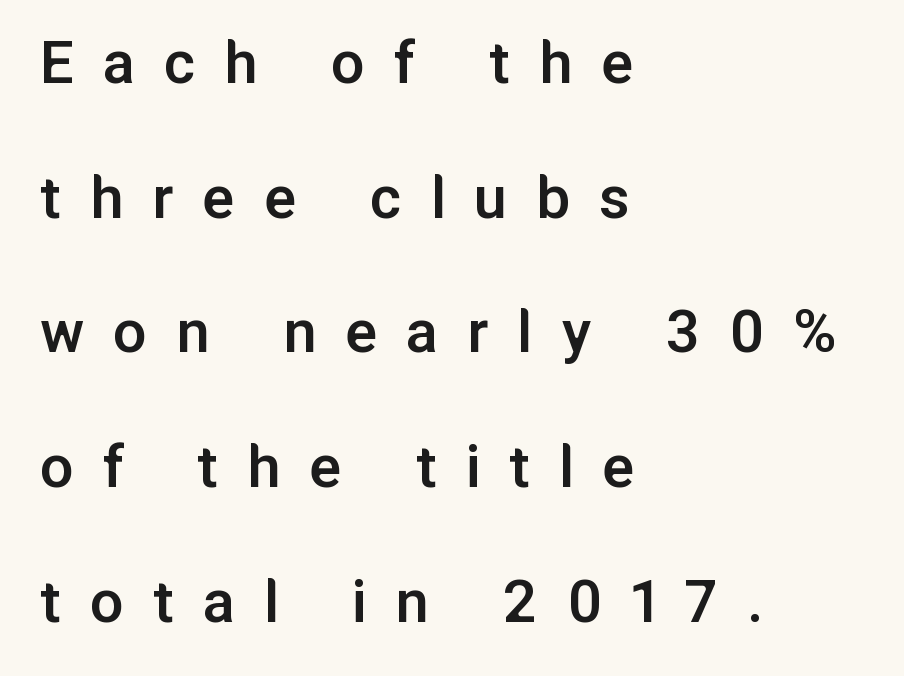
{"serif": "no", "italic": "no", "bold": "semi", "weight": "semibold", "width": "normal", "stroke_contrast": "low", "x_height": "medium", "monospaced": "no", "underline": "no", "align": "left", "line_spacing": "loose", "line_spacing_ratio": 2.01, "letter_spacing": "wide", "letter_spacing_em": 0.43, "glyph_px": 67}
